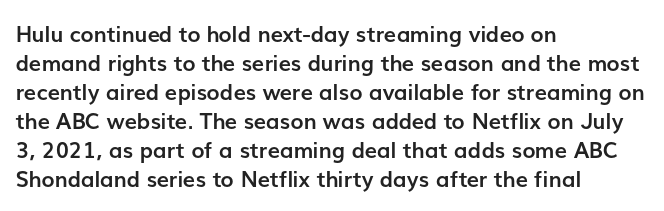
Q: Is the text bold? A: Yes.
Q: Is the text italic (slanted)? A: No, it is upright.
Q: Is the text underlined? A: No.
Q: How is the paragraph aligned? A: Left-aligned.
Q: Is the spacing between letters normal or unusually wide? A: Normal.
Q: Is the spacing between lines tight, normal or loose? A: Normal.
